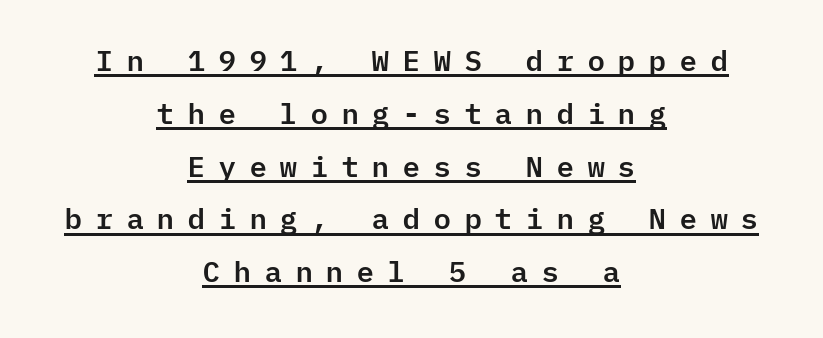
Q: Is the text italic (slanted)? A: No, it is upright.
Q: Is the typeface a serif or a sans-serif typeface? A: Sans-serif.
Q: Is the text underlined? A: Yes.
Q: How is the paragraph aligned? A: Centered.
Q: Is the spacing between letters normal or unusually wide? A: Unusually wide.
Q: Width (condensed, normal, or wide)? A: Normal.
Q: Stroke contrast? A: Low.
Q: x-height? A: Medium.
Q: Monospaced? A: Yes.
